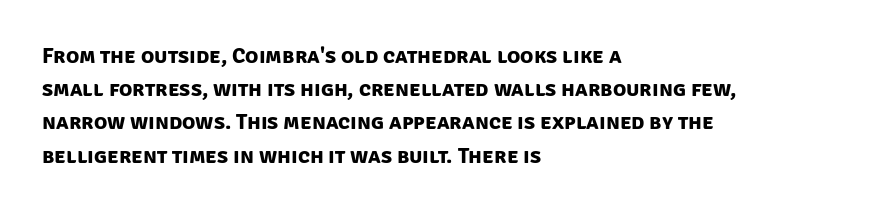
{"bold": "yes", "underline": "no", "align": "left", "line_spacing": "normal", "line_spacing_ratio": 1.51, "letter_spacing": "normal", "letter_spacing_em": 0.0, "glyph_px": 22}
